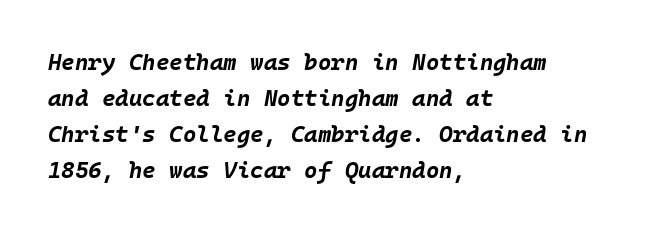
{"italic": "yes", "lean": "right", "slant_degrees": 10, "bold": "yes", "underline": "no", "align": "left", "line_spacing": "normal", "line_spacing_ratio": 1.56, "letter_spacing": "normal", "letter_spacing_em": 0.0, "glyph_px": 23}
